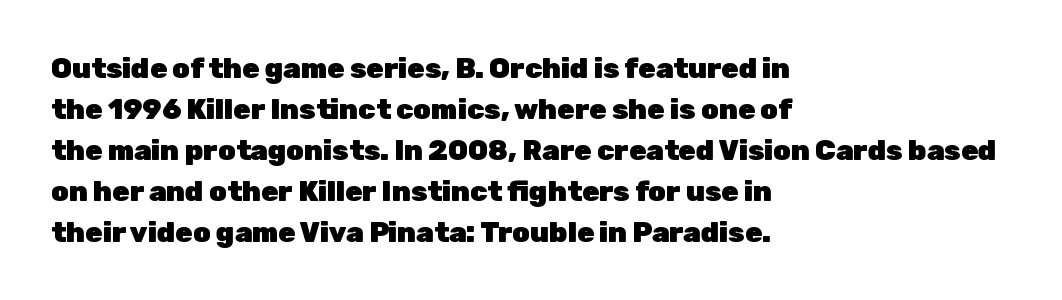
{"serif": "no", "italic": "no", "bold": "yes", "weight": "heavy", "width": "normal", "stroke_contrast": "low", "x_height": "medium", "monospaced": "no", "underline": "no", "align": "left", "line_spacing": "normal", "line_spacing_ratio": 1.46, "letter_spacing": "normal", "letter_spacing_em": 0.0, "glyph_px": 28}
